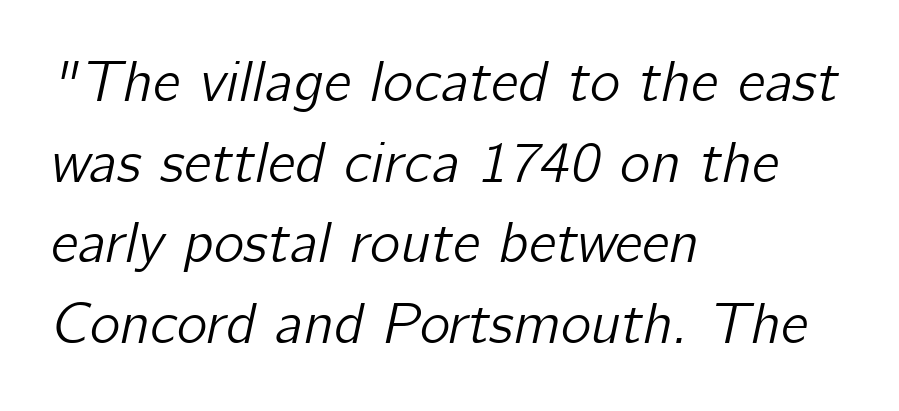
The zone under the glyphs is completely vacant. Line beginnings align vertically; line endings do not. In terms of leading, this rendering sits right in the middle. Proportional: the letters do not fall into vertical columns. Caption: standard tracking, unaltered.
